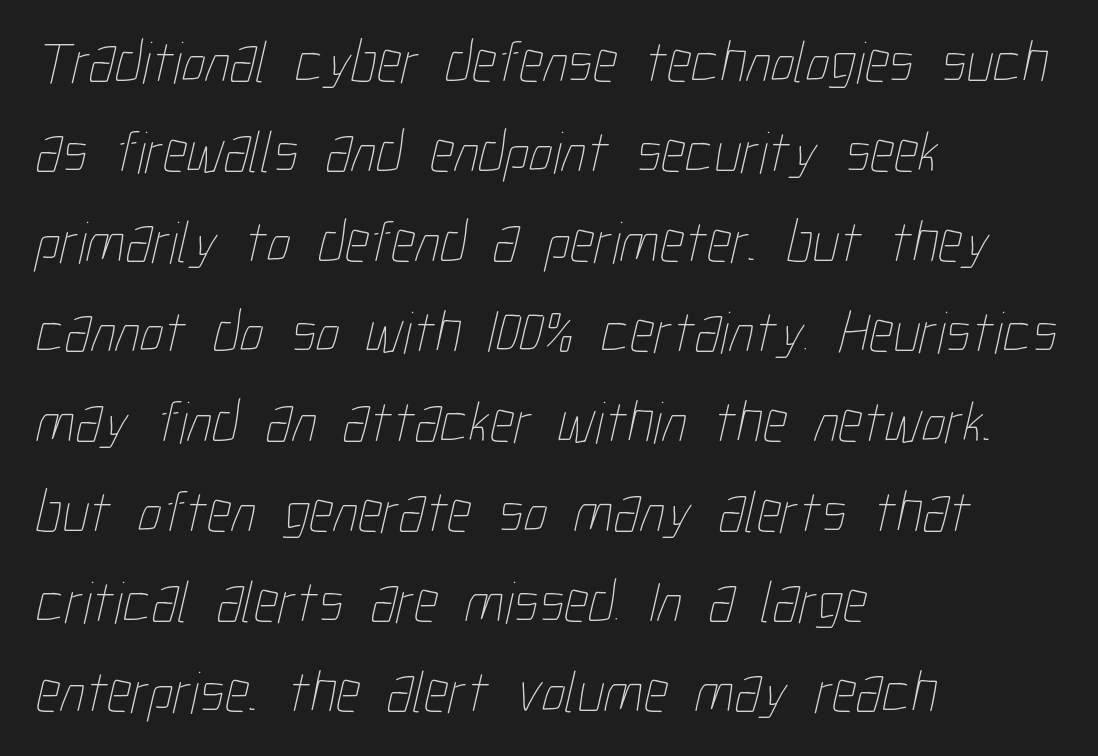
Caption: multi-line text, flush left, ragged right. Is the stroke heavy? The answer is a plain regular-or-lighter. Leading: standard. The passage shown has conventional tracking throughout. The strip under each line holds only bare page. These lines are rendered in a variable-pitch font.
